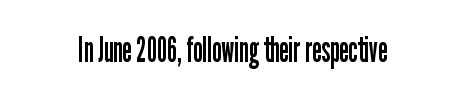
Vertical strokes here are truly vertical. Each letter keeps its own natural width here, so spacing adapts to shape. Tracking here is standard; glyphs follow each other at the usual distance. These lines are composed in type without serifs.
